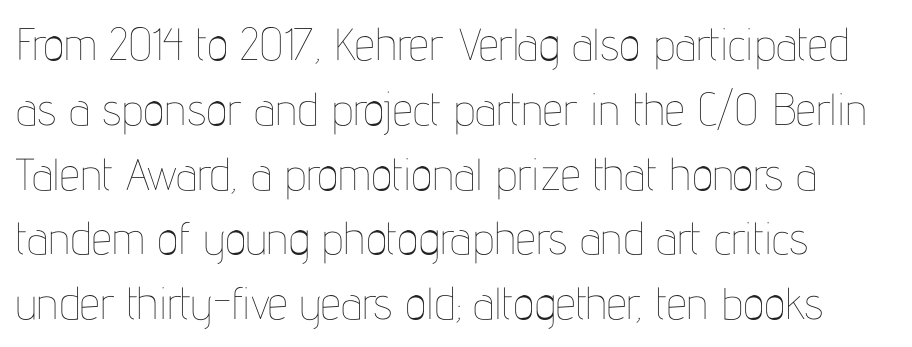
{"italic": "no", "bold": "no", "weight": "thin", "width": "condensed", "stroke_contrast": "low", "x_height": "medium", "monospaced": "no", "underline": "no", "line_spacing": "normal", "line_spacing_ratio": 1.44, "letter_spacing": "normal", "letter_spacing_em": 0.0, "glyph_px": 45}
